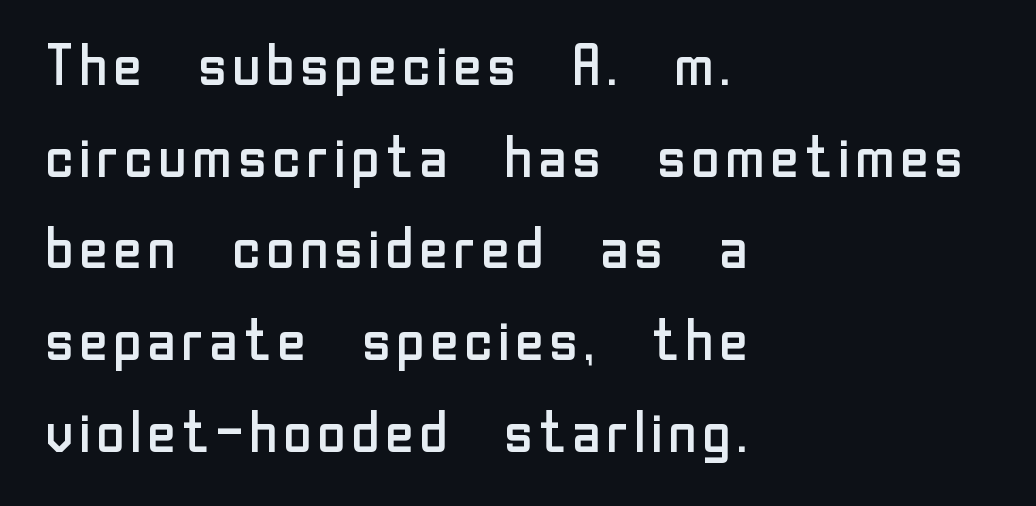
A bare baseline throughout the passage. Proportional: the letters do not fall into vertical columns. A typesetter would mark this as roman, not italic. Examine the stroke ends and you'll find no serifs.
